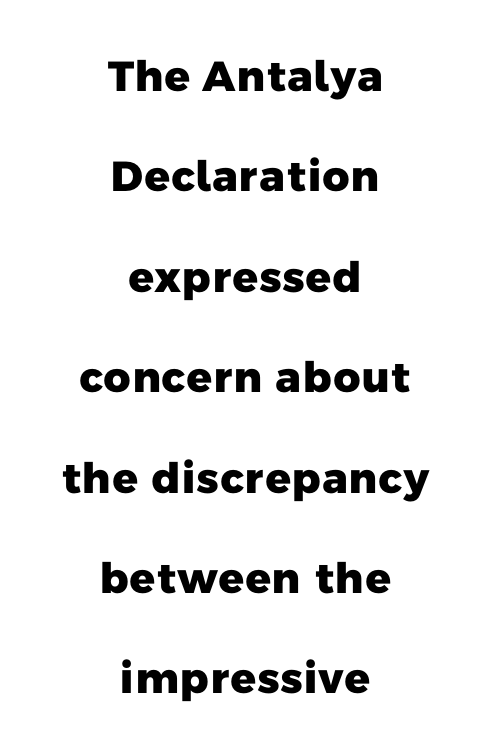
{"serif": "no", "bold": "yes", "weight": "heavy", "width": "normal", "stroke_contrast": "low", "x_height": "medium", "monospaced": "no", "underline": "no", "align": "center", "line_spacing": "loose", "line_spacing_ratio": 2.39, "letter_spacing": "normal", "letter_spacing_em": 0.0, "glyph_px": 42}
